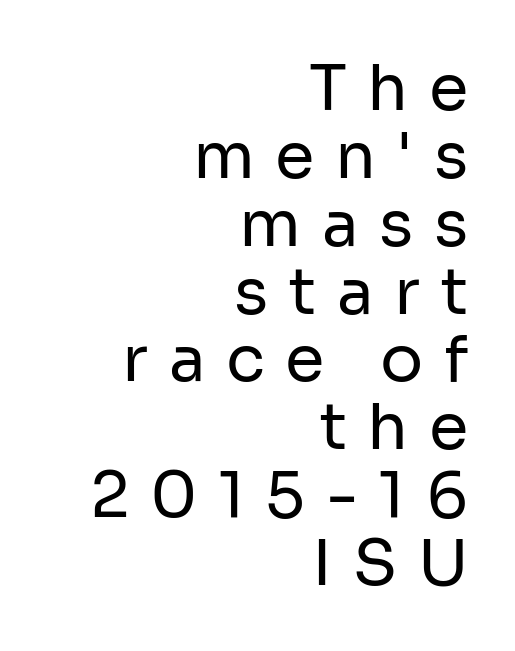
{"serif": "no", "italic": "no", "bold": "no", "weight": "regular", "width": "normal", "stroke_contrast": "low", "x_height": "medium", "monospaced": "no", "underline": "no", "align": "right", "line_spacing": "tight", "line_spacing_ratio": 1.06, "letter_spacing": "wide", "letter_spacing_em": 0.32, "glyph_px": 64}
